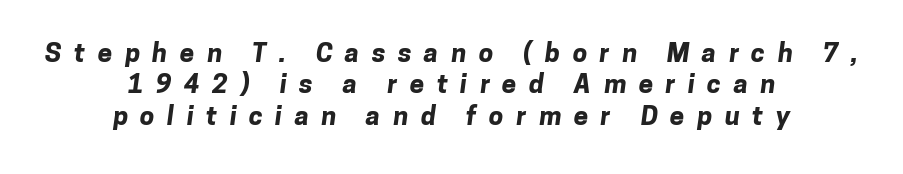
The image shows 26 px bold type; set centered, line spacing 1.21x, unusually wide letter spacing (+0.48 em), not underlined.
